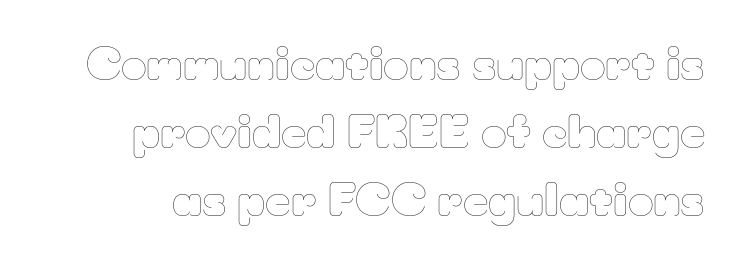
The image shows 44 px thin type, upright; set right-aligned, normal line spacing (1.54x), normal letter spacing, not underlined; low stroke contrast and a small x-height.
